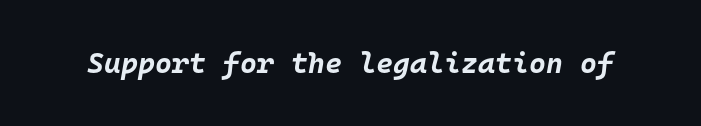
The image shows 29 px bold type, italic (leaning right), monospaced; set normal letter spacing, not underlined; low stroke contrast and a large x-height.
